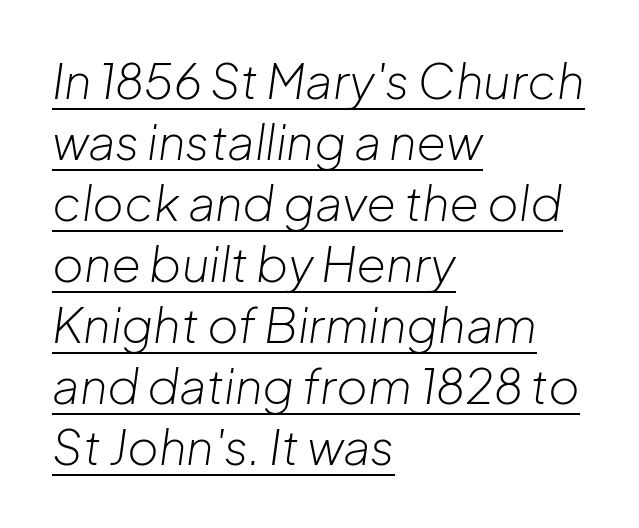
The image shows 48 px light type, italic (leaning right); set left-aligned, normal line spacing (1.27x), normal letter spacing, underlined; low stroke contrast and a medium x-height.
